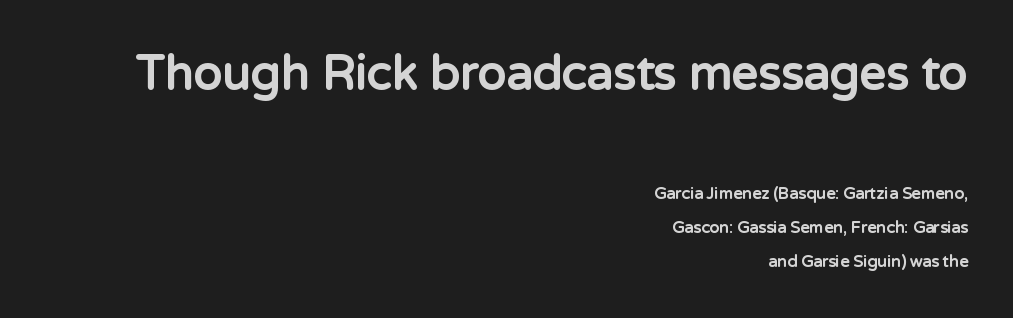
What's the leading like? Stretched, with rows far apart. Compared with a flush-left layout, this one pins lines to the opposite, right side. The first block has been scaled up relative to the second. Are there feet on the stems? There aren't — it's a sans. The gap between lines stays unmarked.
